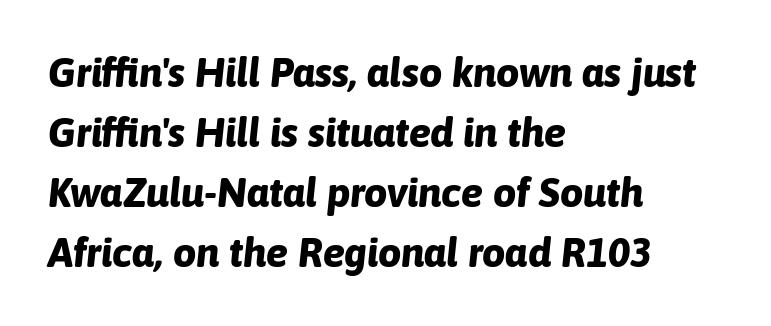
{"italic": "yes", "lean": "right", "slant_degrees": 6, "bold": "yes", "weight": "bold", "width": "normal", "stroke_contrast": "low", "x_height": "medium", "monospaced": "no", "underline": "no", "align": "left", "line_spacing": "normal", "line_spacing_ratio": 1.46, "letter_spacing": "normal", "letter_spacing_em": 0.0, "glyph_px": 41}
